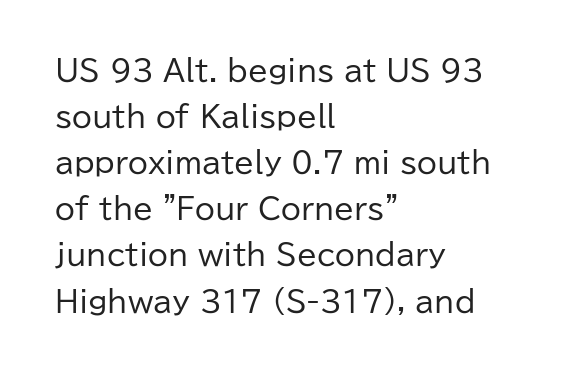
The image shows 29 px regular-weight sans-serif type, upright; set left-aligned, normal line spacing (1.59x), normal letter spacing, not underlined; low stroke contrast and a medium x-height.
